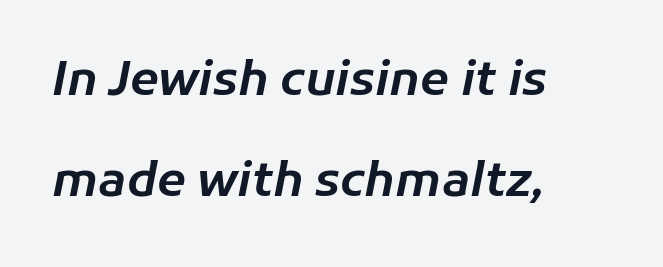
{"italic": "yes", "lean": "right", "slant_degrees": 11, "width": "normal", "stroke_contrast": "low", "x_height": "medium", "monospaced": "no", "underline": "no", "align": "left", "line_spacing": "loose", "line_spacing_ratio": 2.14, "letter_spacing": "normal", "letter_spacing_em": 0.0, "glyph_px": 47}
